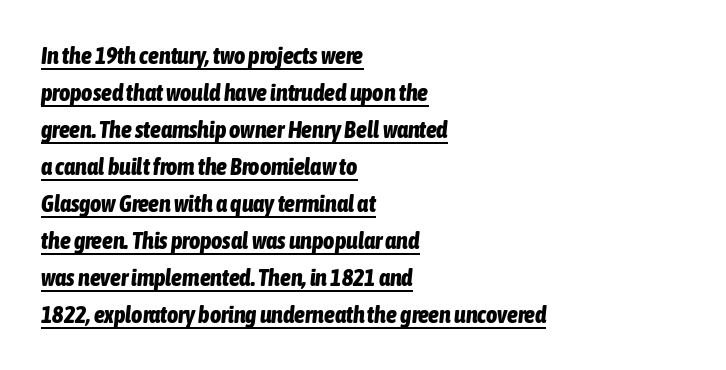
The face used here appears with an underline applied. Is the type slanted? Yes — the strokes lean at a clear angle. Horizontal bands of white between lines are of average thickness. The sample has been set heavy, in full bold. This sample is left-justified, so line endings fall wherever the words run out. The face used here is rendered with its standard letterfit.
